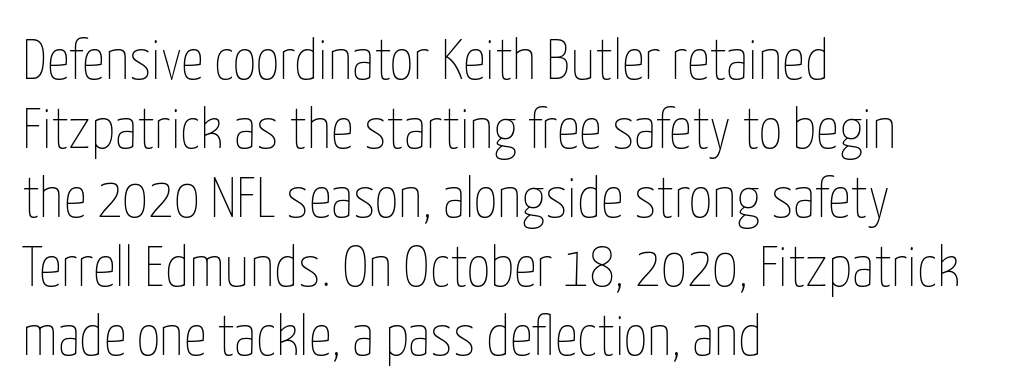
{"italic": "no", "bold": "no", "weight": "thin", "width": "condensed", "stroke_contrast": "low", "x_height": "medium", "monospaced": "no", "underline": "no", "align": "left", "line_spacing_ratio": 1.21, "letter_spacing": "normal", "letter_spacing_em": 0.0, "glyph_px": 57}
